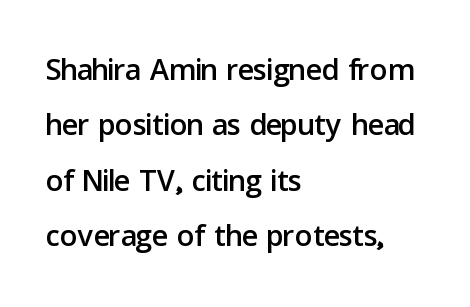
{"serif": "no", "italic": "no", "width": "normal", "stroke_contrast": "low", "x_height": "medium", "monospaced": "no", "underline": "no", "align": "left", "line_spacing": "normal", "line_spacing_ratio": 1.29, "letter_spacing": "normal", "letter_spacing_em": 0.0, "glyph_px": 43}
